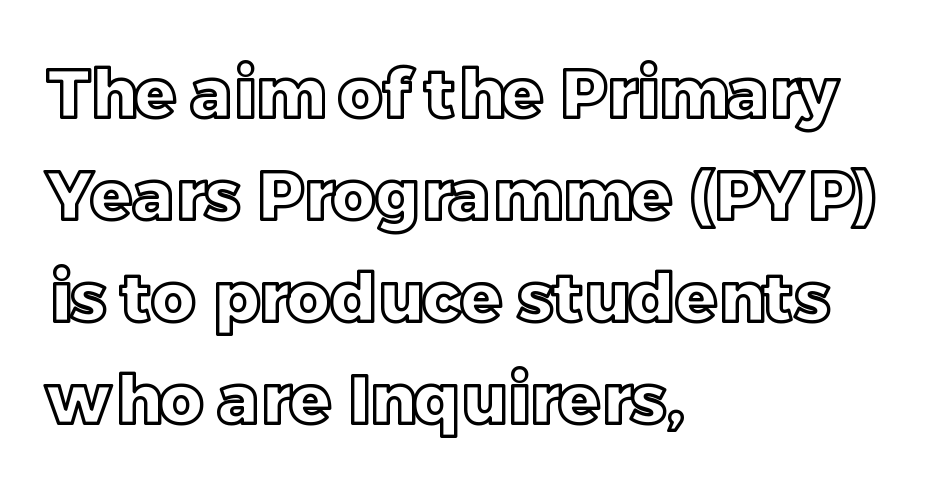
This sample has the flowing, uneven cadence of proportional lettering. Students, observe: this is what conventionally led text looks like. Anything drawn beneath the words? Only blank space. The typography opts for an upright posture over an oblique one.
